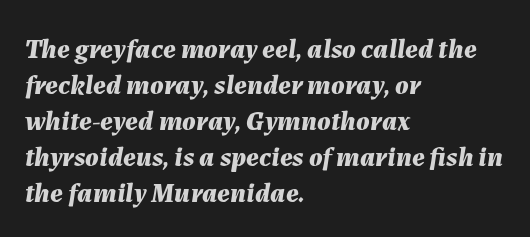
Q: Is the text bold? A: Yes.
Q: Is the text italic (slanted)? A: Yes, it leans right by about 7 degrees.
Q: Is the text underlined? A: No.
Q: How is the paragraph aligned? A: Left-aligned.
Q: Is the spacing between letters normal or unusually wide? A: Normal.
Q: Is the spacing between lines tight, normal or loose? A: Normal.
Q: Width (condensed, normal, or wide)? A: Normal.
Q: Stroke contrast? A: Medium.
Q: x-height? A: Medium.
Q: Monospaced? A: No.
